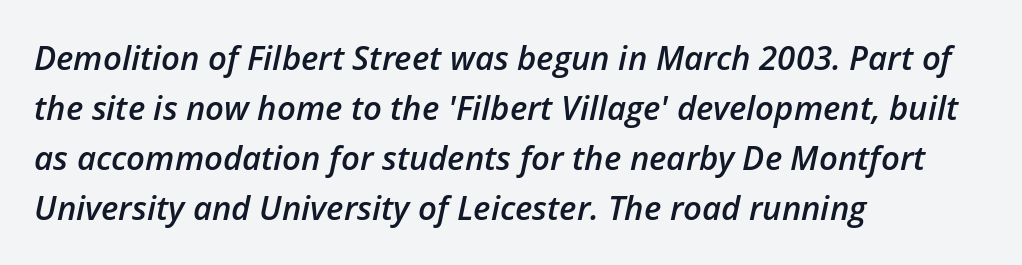
Q: Is the text bold? A: Semi-bold.
Q: Is the text italic (slanted)? A: Yes, it leans right by about 12 degrees.
Q: Is the text underlined? A: No.
Q: How is the paragraph aligned? A: Left-aligned.
Q: Is the spacing between letters normal or unusually wide? A: Normal.
Q: Is the spacing between lines tight, normal or loose? A: Normal.
Q: Width (condensed, normal, or wide)? A: Normal.
Q: Stroke contrast? A: Low.
Q: x-height? A: Medium.
Q: Monospaced? A: No.
